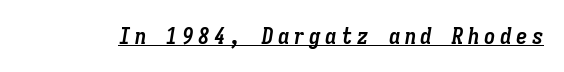
{"italic": "yes", "lean": "right", "slant_degrees": 9, "bold": "yes", "underline": "yes", "glyph_px": 23}
